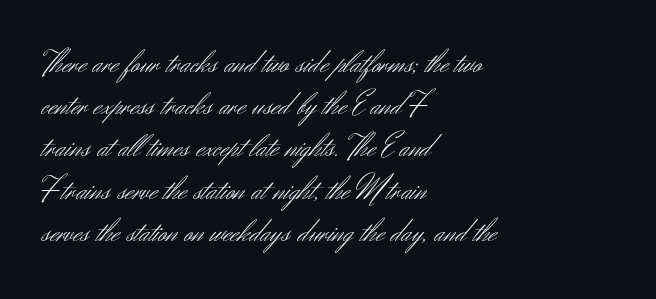
Q: Is the text bold? A: No.
Q: Is the text italic (slanted)? A: Yes.
Q: Is the typeface a serif or a sans-serif typeface? A: Sans-serif.
Q: Is the text underlined? A: No.
Q: How is the paragraph aligned? A: Left-aligned.
Q: Is the spacing between letters normal or unusually wide? A: Normal.
Q: Is the spacing between lines tight, normal or loose? A: Normal.
Q: Width (condensed, normal, or wide)? A: Normal.
Q: Stroke contrast? A: Medium.
Q: x-height? A: Small.
Q: Monospaced? A: No.
